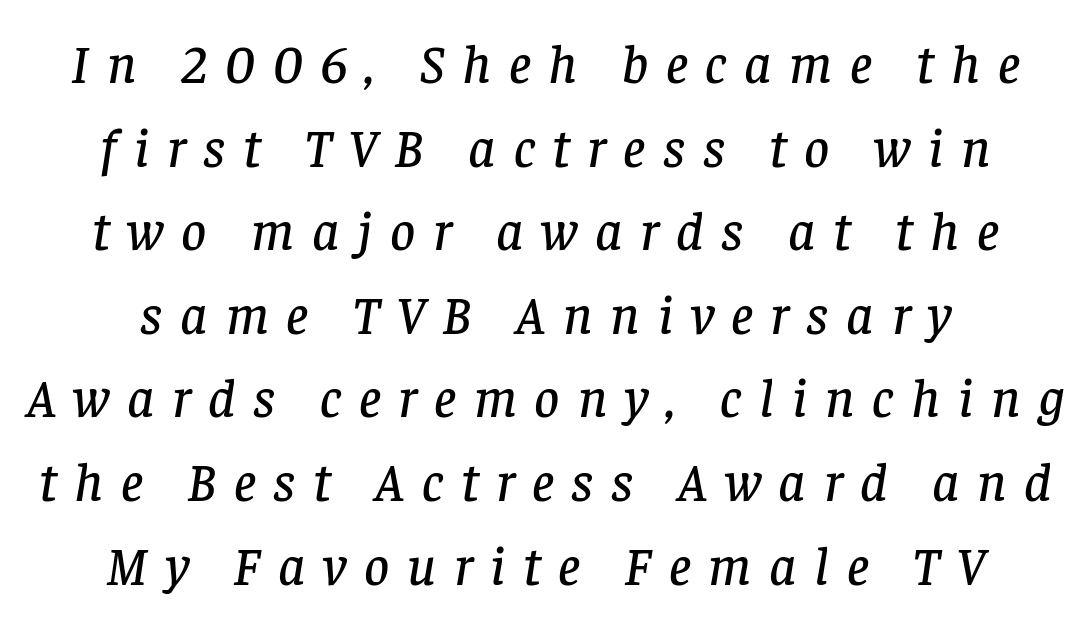
Note: serifs present on the glyphs. Underline: absent. Quick note: italic. Each new line begins a customary step beneath the previous one. Each letter keeps its own natural width here, so spacing adapts to shape. These lines have a slow, spaced-out rhythm from letter to letter.
